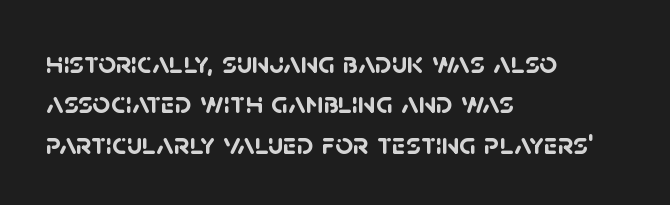
The image shows 31 px semibold sans-serif type; set left-aligned, normal line spacing (1.3x), normal letter spacing, not underlined; low stroke contrast and a large x-height.
